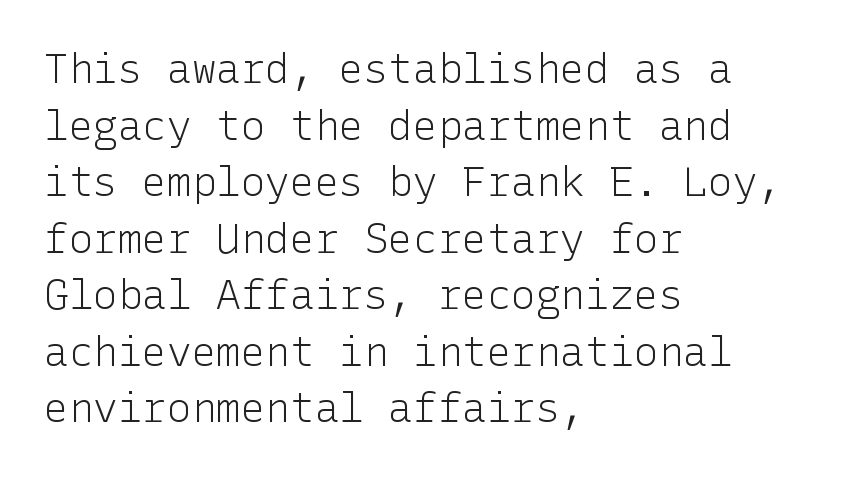
The zone under the glyphs is completely vacant. Stroke mass is kept to a normal reading level or below. The horizontal fit of the characters is conventional and even. Rows of type keep a routine distance in the vertical direction. Serifs: no, the terminals of the letterforms are clean.
